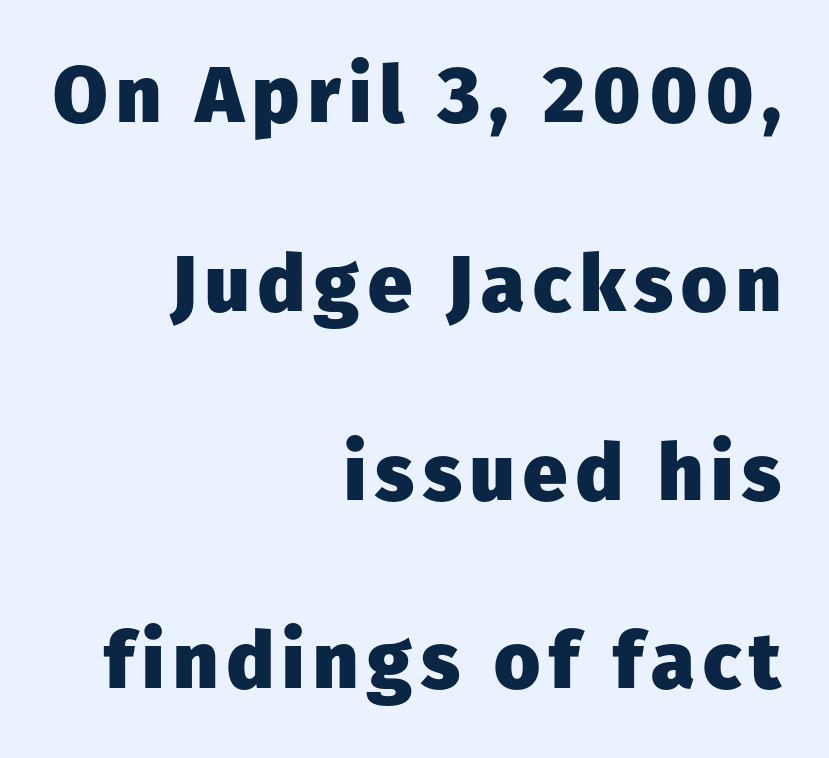
{"serif": "no", "italic": "no", "bold": "yes", "weight": "heavy", "width": "normal", "stroke_contrast": "low", "x_height": "medium", "monospaced": "no", "underline": "no", "align": "right", "line_spacing": "loose", "line_spacing_ratio": 2.39, "glyph_px": 79}
